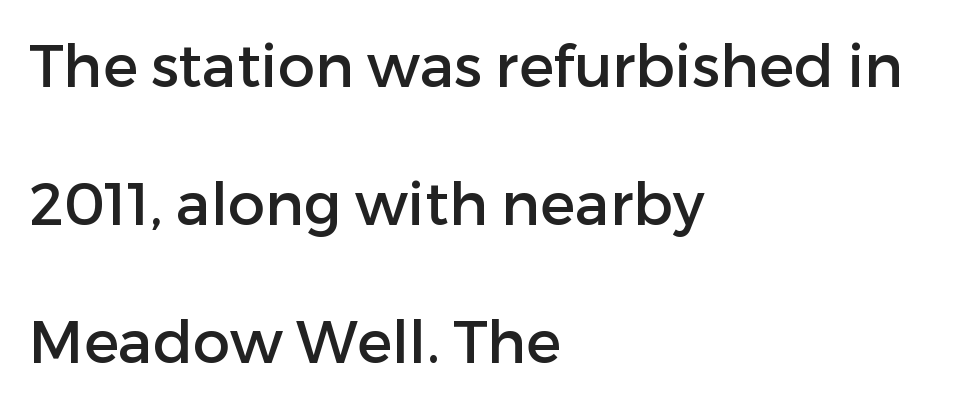
The passage shown has conventional tracking throughout. A classic flush-left, rag-right setting is used for this passage. In terms of posture, this sample is upright. The string is rendered with underlining switched off. Proportional: the letters do not fall into vertical columns. The passage shown is typeset with a sans-serif family.
